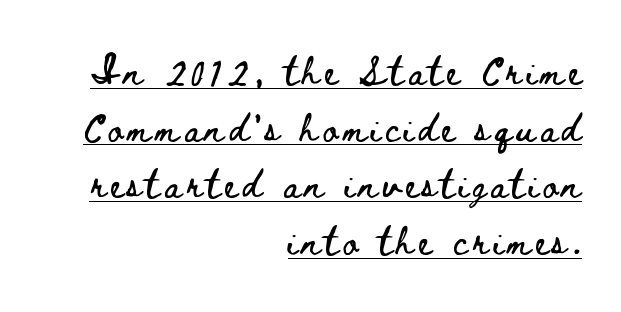
A flush-right, rag-left setting is used for this passage. The rendered words wear a rule along their underside. Widely set lines give the paragraph a tall, airy silhouette.
